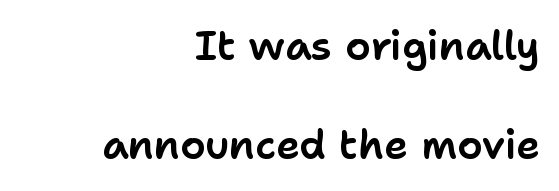
{"serif": "no", "italic": "no", "width": "normal", "stroke_contrast": "low", "x_height": "medium", "monospaced": "no", "underline": "no", "align": "right", "line_spacing": "loose", "line_spacing_ratio": 2.47, "letter_spacing": "normal", "letter_spacing_em": 0.0, "glyph_px": 40}
